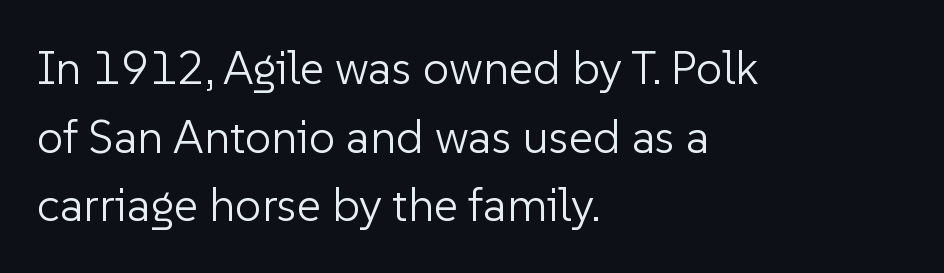
{"serif": "no", "italic": "no", "bold": "no", "weight": "light", "width": "normal", "stroke_contrast": "low", "x_height": "medium", "monospaced": "no", "underline": "no", "align": "left", "line_spacing": "normal", "line_spacing_ratio": 1.46, "letter_spacing": "normal", "letter_spacing_em": 0.0, "glyph_px": 47}
